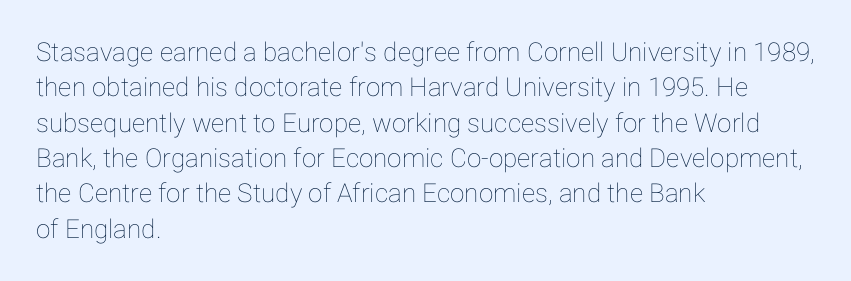
{"italic": "no", "underline": "no", "align": "left", "line_spacing": "normal", "line_spacing_ratio": 1.36, "letter_spacing": "normal", "letter_spacing_em": 0.0, "glyph_px": 26}
